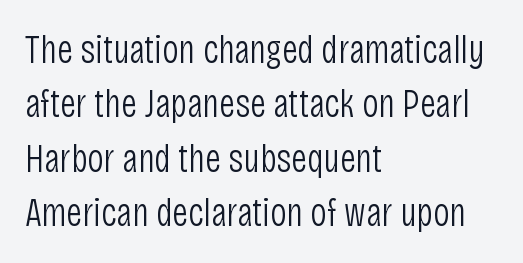
Q: Is the text bold? A: No.
Q: Is the text italic (slanted)? A: No, it is upright.
Q: Is the typeface a serif or a sans-serif typeface? A: Sans-serif.
Q: Is the text underlined? A: No.
Q: How is the paragraph aligned? A: Left-aligned.
Q: Is the spacing between letters normal or unusually wide? A: Normal.
Q: Is the spacing between lines tight, normal or loose? A: Normal.
Q: Width (condensed, normal, or wide)? A: Condensed.
Q: Stroke contrast? A: Low.
Q: x-height? A: Large.
Q: Monospaced? A: No.
